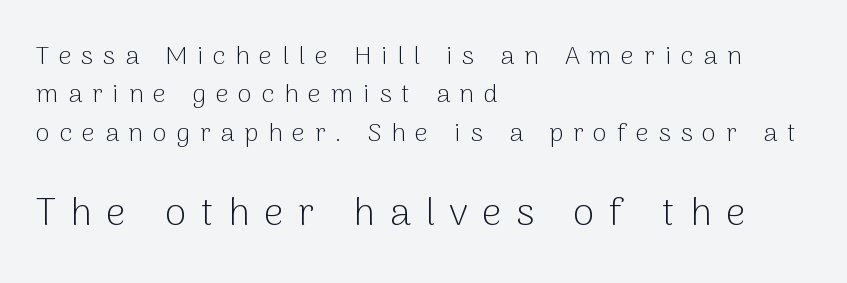
{"serif": "no", "italic": "no", "bold": "no", "weight": "light", "width": "normal", "stroke_contrast": "low", "x_height": "medium", "monospaced": "no", "underline": "no", "align": "left", "line_spacing": "normal", "line_spacing_ratio": 1.48, "letter_spacing": "wide", "letter_spacing_em": 0.37, "larger_block": "second", "size_ratio": 1.5, "glyph_px": 39}
